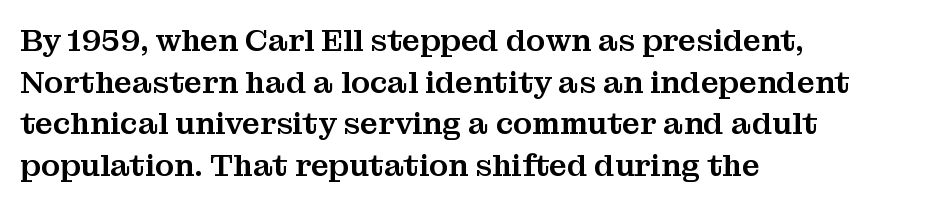
The image shows 31 px serif type, upright; set left-aligned, normal line spacing (1.34x), normal letter spacing, not underlined; medium stroke contrast and a medium x-height.
